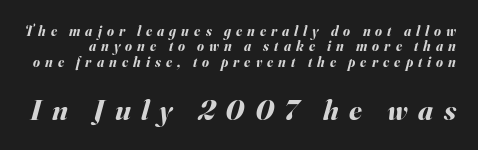
{"italic": "yes", "lean": "right", "slant_degrees": 16, "bold": "yes", "weight": "bold", "width": "normal", "stroke_contrast": "medium", "x_height": "small", "monospaced": "no", "underline": "no", "line_spacing": "tight", "line_spacing_ratio": 1.09, "letter_spacing": "wide", "letter_spacing_em": 0.36, "larger_block": "second", "size_ratio": 2.07, "glyph_px": 29}
